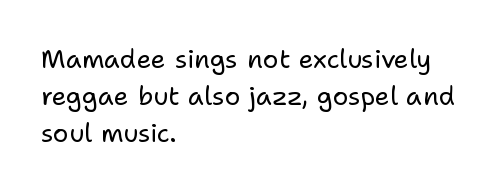
Rule under the text: the space is simply empty. The tracking reads as untouched default to a designer's eye. Compared with a typical body face, this is equally light or lighter still. A student would call this left alignment; a typographer would say flush left, rag right. The rows are spaced the way most documents space them.
